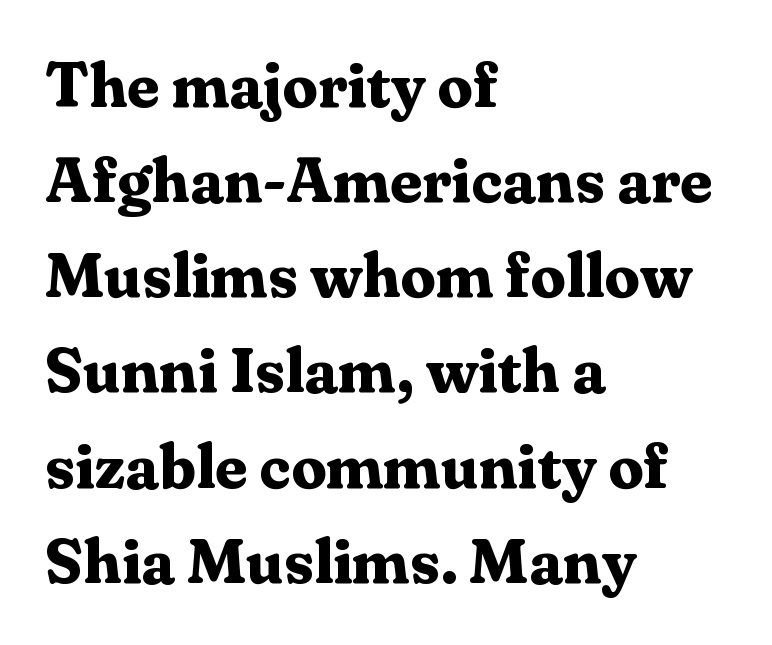
Heavy, bold letterforms. Do the letters lean? They stand straight. Horizontal bands of white between lines are of average thickness. Short note: letters normally spaced. Serifs: yes, visible at the terminals of the letterforms.
